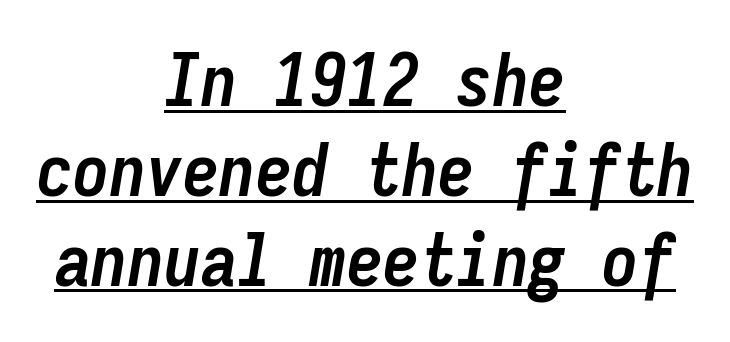
Q: Is the text bold? A: Yes.
Q: Is the text italic (slanted)? A: Yes, it leans right by about 9 degrees.
Q: Is the text underlined? A: Yes.
Q: How is the paragraph aligned? A: Centered.
Q: Is the spacing between letters normal or unusually wide? A: Normal.
Q: Width (condensed, normal, or wide)? A: Condensed.
Q: Stroke contrast? A: Low.
Q: x-height? A: Medium.
Q: Monospaced? A: Yes.
